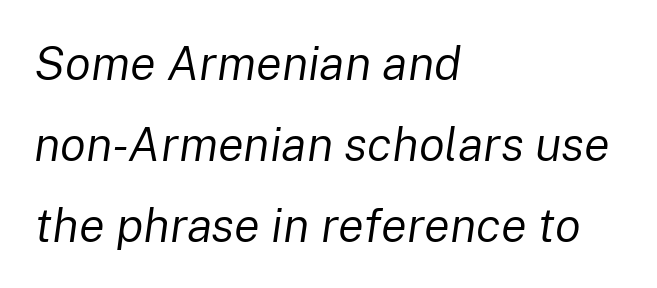
Q: Is the text bold? A: No.
Q: Is the text italic (slanted)? A: Yes, it leans right by about 8 degrees.
Q: Is the text underlined? A: No.
Q: How is the paragraph aligned? A: Left-aligned.
Q: Is the spacing between letters normal or unusually wide? A: Normal.
Q: Is the spacing between lines tight, normal or loose? A: Normal.
Q: Width (condensed, normal, or wide)? A: Normal.
Q: Stroke contrast? A: Low.
Q: x-height? A: Medium.
Q: Monospaced? A: No.
